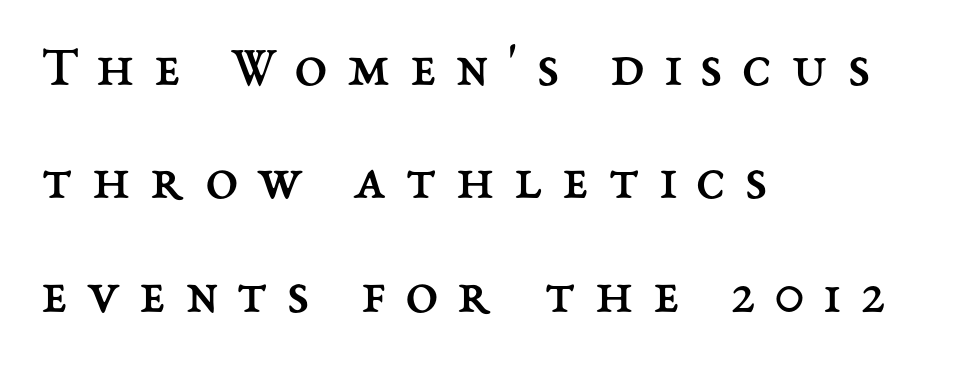
Q: Is the text bold? A: No.
Q: Is the text italic (slanted)? A: No, it is upright.
Q: Is the text underlined? A: No.
Q: How is the paragraph aligned? A: Left-aligned.
Q: Is the spacing between letters normal or unusually wide? A: Unusually wide.
Q: Width (condensed, normal, or wide)? A: Normal.
Q: Stroke contrast? A: Medium.
Q: x-height? A: Medium.
Q: Monospaced? A: No.
